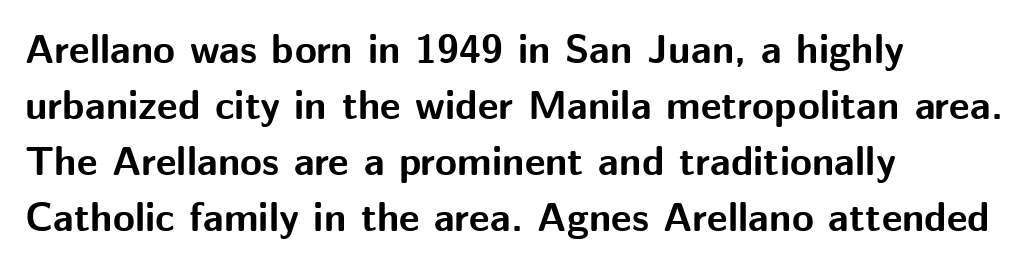
{"serif": "no", "italic": "no", "bold": "yes", "weight": "bold", "width": "normal", "stroke_contrast": "medium", "x_height": "medium", "monospaced": "no", "underline": "no", "align": "left", "line_spacing": "normal", "line_spacing_ratio": 1.4, "letter_spacing": "normal", "letter_spacing_em": 0.0, "glyph_px": 40}
